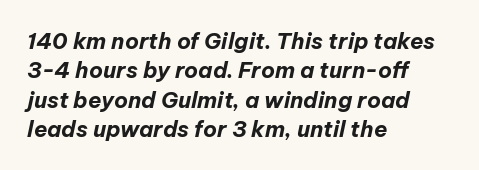
Q: Is the text bold? A: Yes.
Q: Is the text italic (slanted)? A: Yes, it leans right by about 12 degrees.
Q: Is the text underlined? A: No.
Q: How is the paragraph aligned? A: Left-aligned.
Q: Is the spacing between letters normal or unusually wide? A: Normal.
Q: Is the spacing between lines tight, normal or loose? A: Normal.
